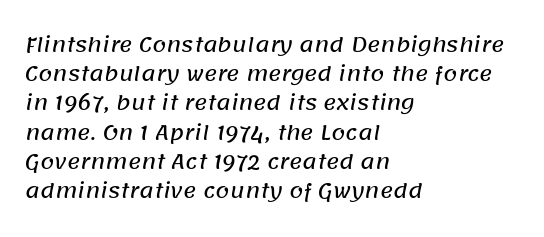
{"underline": "no", "align": "left", "line_spacing": "normal", "line_spacing_ratio": 1.46, "letter_spacing": "normal", "letter_spacing_em": 0.0, "glyph_px": 20}
